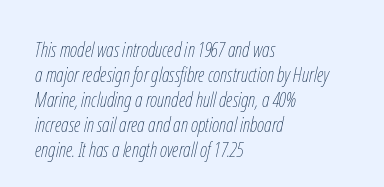
The image shows 20 px text type, italic (leaning right); set left-aligned, normal line spacing (1.25x), normal letter spacing, not underlined.
